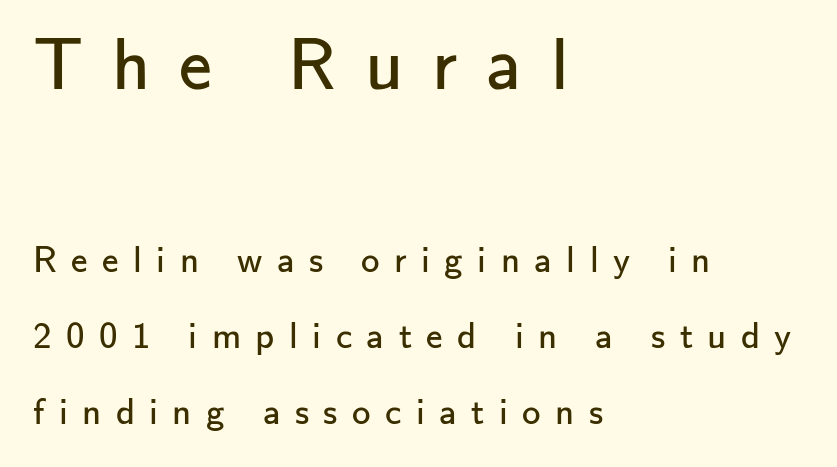
Q: Is the text bold? A: No.
Q: Is the text italic (slanted)? A: No, it is upright.
Q: Is the typeface a serif or a sans-serif typeface? A: Sans-serif.
Q: Is the text underlined? A: No.
Q: How is the paragraph aligned? A: Left-aligned.
Q: Is the spacing between letters normal or unusually wide? A: Unusually wide.
Q: Is the spacing between lines tight, normal or loose? A: Loose.
Q: Which block of text is set in a larger size, the first (top) or the second (bottom)? A: The first (top) one.
Q: Width (condensed, normal, or wide)? A: Normal.
Q: Stroke contrast? A: Low.
Q: x-height? A: Small.
Q: Monospaced? A: No.
